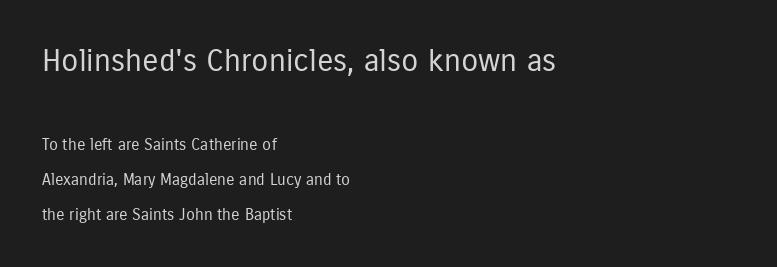
The image shows 31 px regular-weight, condensed sans-serif type, upright; set left-aligned, loose line spacing (2.19x), normal letter spacing, not underlined; the first (top) block is 1.94x larger; low stroke contrast and a medium x-height.
